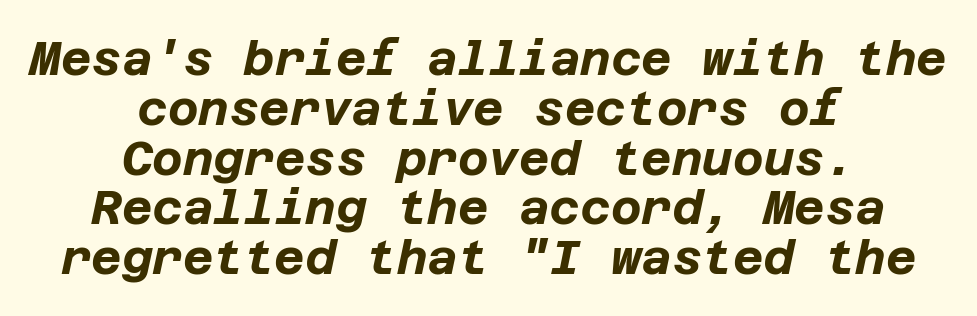
Q: Is the text bold? A: Yes.
Q: Is the text italic (slanted)? A: Yes, it leans right by about 12 degrees.
Q: Is the text underlined? A: No.
Q: How is the paragraph aligned? A: Centered.
Q: Is the spacing between letters normal or unusually wide? A: Normal.
Q: Is the spacing between lines tight, normal or loose? A: Tight.
Q: Width (condensed, normal, or wide)? A: Normal.
Q: Stroke contrast? A: Low.
Q: x-height? A: Large.
